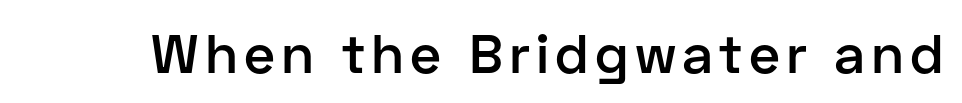
Nope, not italic — everything's standing straight. The typeface chosen for these lines omits serifs. The rendering uses natural spacing where letterforms have individual widths. In terms of weight, the rendering is demibold, just under bold. Beneath every word, the page is bare.
